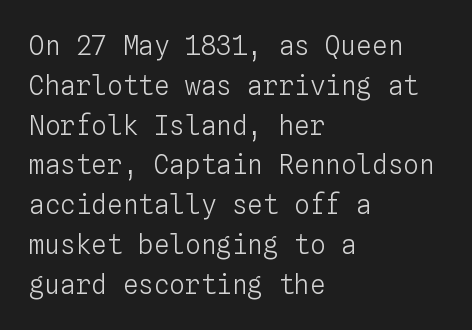
The image shows 26 px text type, upright; set left-aligned, normal line spacing (1.53x), normal letter spacing, not underlined.
